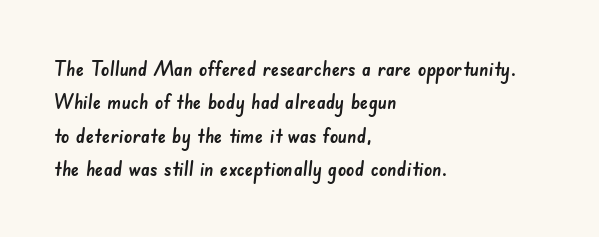
Q: Is the text underlined? A: No.
Q: How is the paragraph aligned? A: Left-aligned.
Q: Is the spacing between letters normal or unusually wide? A: Normal.
Q: Is the spacing between lines tight, normal or loose? A: Normal.
